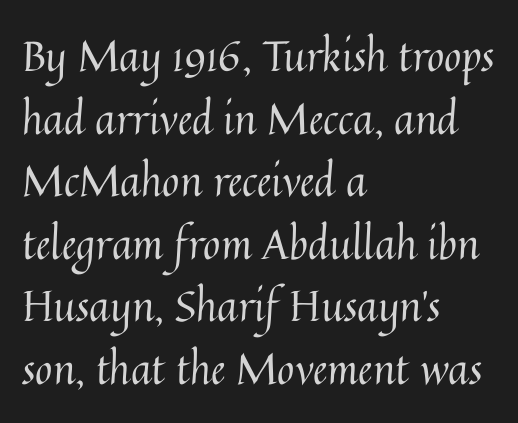
The image shows 42 px regular-weight type; set left-aligned, normal line spacing (1.49x), normal letter spacing, not underlined; medium stroke contrast and a medium x-height.
